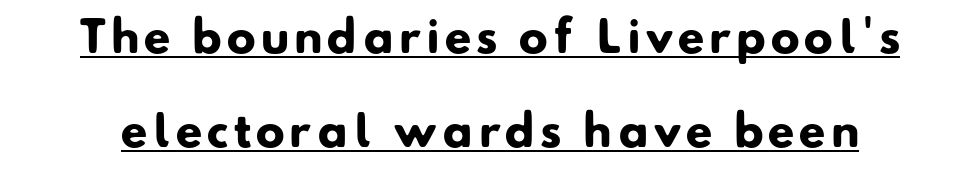
The passage shown stacks its lines with a broad gap. A rule runs beneath these lines of type. The font is running at its bold setting. Examine the stroke ends and you'll find no serifs. Character widths vary here, with narrow letters taking less room than wide ones.
